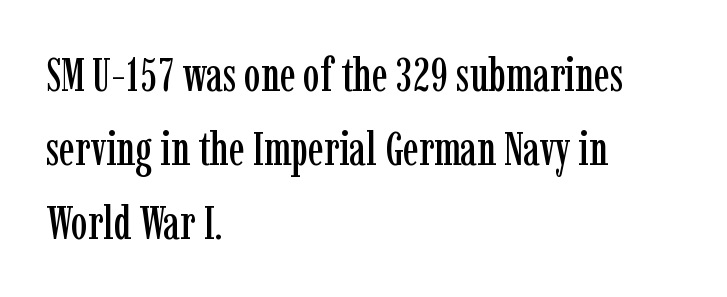
The image shows 47 px condensed serif type, upright; set left-aligned, normal line spacing (1.57x), normal letter spacing, not underlined; low stroke contrast and a medium x-height.
